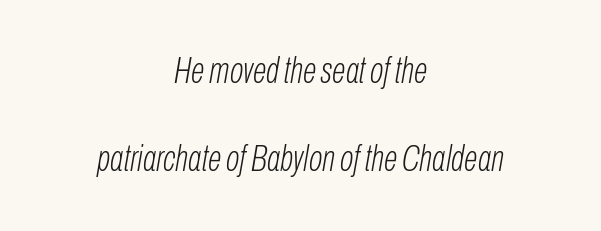
Q: Is the text bold? A: No.
Q: Is the text italic (slanted)? A: Yes, it leans right by about 10 degrees.
Q: Is the text underlined? A: No.
Q: How is the paragraph aligned? A: Centered.
Q: Is the spacing between letters normal or unusually wide? A: Normal.
Q: Is the spacing between lines tight, normal or loose? A: Loose.
Q: Width (condensed, normal, or wide)? A: Condensed.
Q: Stroke contrast? A: Low.
Q: x-height? A: Medium.
Q: Monospaced? A: No.
